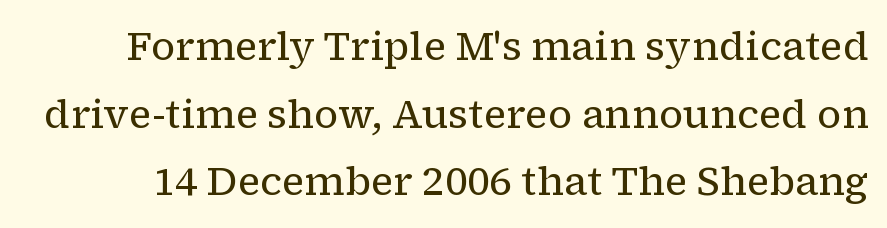
Q: Is the text bold? A: No.
Q: Is the text italic (slanted)? A: No, it is upright.
Q: Is the typeface a serif or a sans-serif typeface? A: Serif.
Q: Is the text underlined? A: No.
Q: Is the spacing between letters normal or unusually wide? A: Normal.
Q: Is the spacing between lines tight, normal or loose? A: Normal.
Q: Width (condensed, normal, or wide)? A: Normal.
Q: Stroke contrast? A: Low.
Q: x-height? A: Medium.
Q: Monospaced? A: No.
